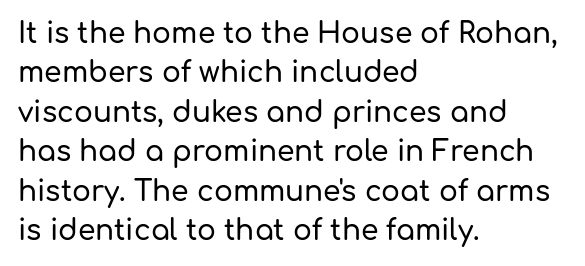
The image shows 28 px sans-serif type, upright; set left-aligned, normal line spacing (1.41x), normal letter spacing, not underlined; low stroke contrast and a medium x-height.
